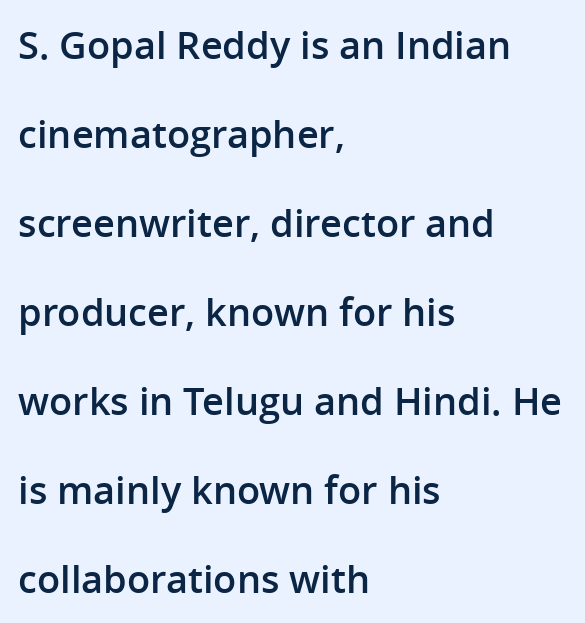
Q: Is the text bold? A: Semi-bold.
Q: Is the text italic (slanted)? A: No, it is upright.
Q: Is the typeface a serif or a sans-serif typeface? A: Sans-serif.
Q: Is the text underlined? A: No.
Q: How is the paragraph aligned? A: Left-aligned.
Q: Is the spacing between letters normal or unusually wide? A: Normal.
Q: Is the spacing between lines tight, normal or loose? A: Loose.
Q: Width (condensed, normal, or wide)? A: Normal.
Q: Stroke contrast? A: Low.
Q: x-height? A: Medium.
Q: Monospaced? A: No.
